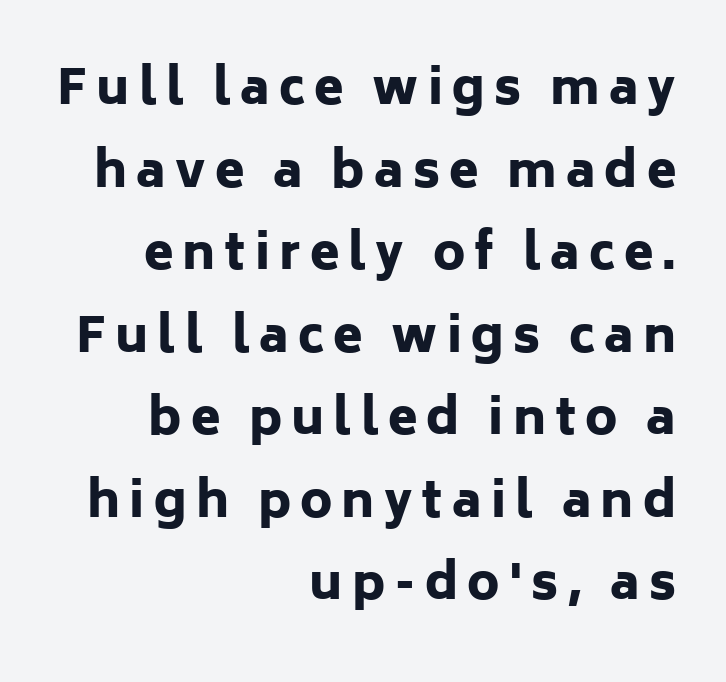
Typesetter's note: full bold, strokes at maximum text heaviness. Notice how the stems are strictly vertical — no italics here. Letterform terminals end flat and unadorned throughout the passage. This rendering uses right alignment, leaving the left contour irregular.
